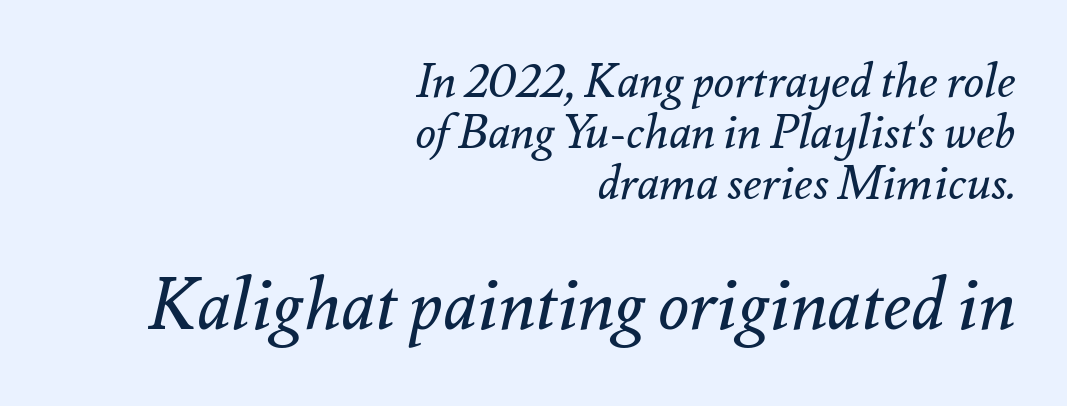
The image shows 71 px regular-weight type, italic (leaning right); set right-aligned, tight line spacing (1.09x), normal letter spacing, not underlined; the second (bottom) block is 1.51x larger; medium stroke contrast and a small x-height.
